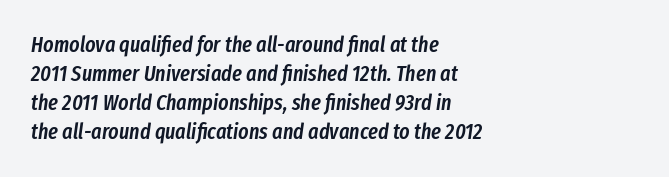
{"italic": "yes", "lean": "right", "slant_degrees": 8, "bold": "semi", "underline": "no", "align": "left", "line_spacing": "normal", "line_spacing_ratio": 1.32, "letter_spacing": "normal", "letter_spacing_em": 0.0, "glyph_px": 22}
